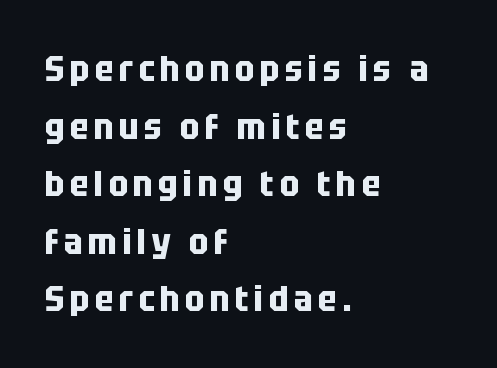
Q: Is the text bold? A: Yes.
Q: Is the text italic (slanted)? A: No, it is upright.
Q: Is the typeface a serif or a sans-serif typeface? A: Sans-serif.
Q: Is the text underlined? A: No.
Q: How is the paragraph aligned? A: Left-aligned.
Q: Is the spacing between lines tight, normal or loose? A: Normal.
Q: Width (condensed, normal, or wide)? A: Condensed.
Q: Stroke contrast? A: Low.
Q: x-height? A: Large.
Q: Monospaced? A: No.
